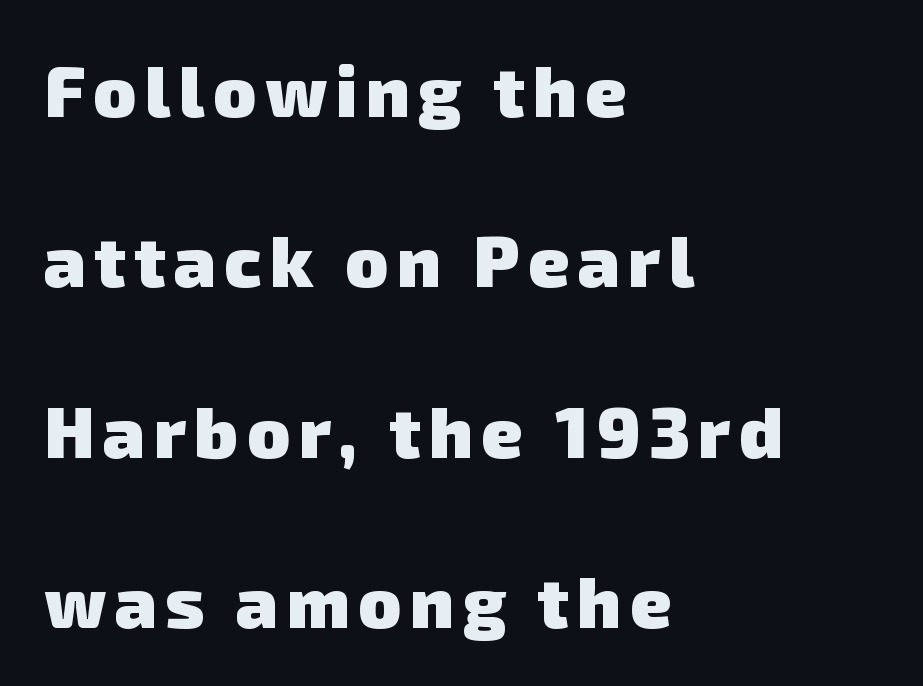
Chunky letters — that's bold for sure. Loosely led — the rows are spread out. Nothing sits at the stroke ends, so this counts as sans-serif. The setting favours the left margin, as ordinary paragraphs usually do. The letters advance in unequal steps, a hallmark of proportional type. A clean baseline with only descenders dipping below it.
